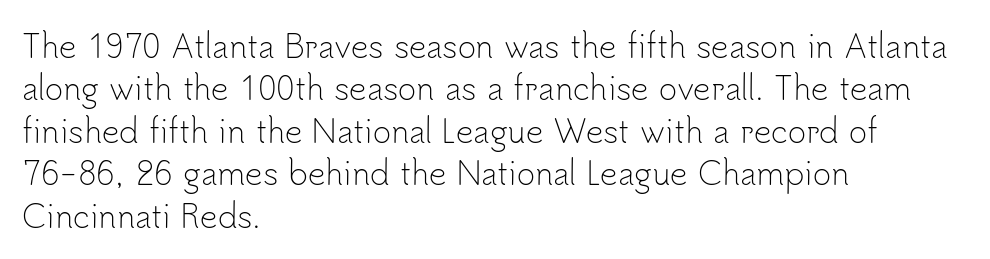
Spacing between characters is what you'd get straight out of the box. Heft: none added — not bold. The area under the type is left untouched. Serif or sans? Sans — the stroke terminals are bare.
